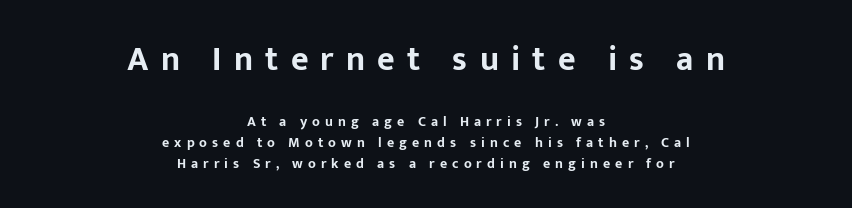
The image shows 34 px bold sans-serif type, upright; set centered, normal line spacing (1.52x), unusually wide letter spacing (+0.36 em), not underlined; the first (top) block is 2.43x larger; low stroke contrast and a medium x-height.
